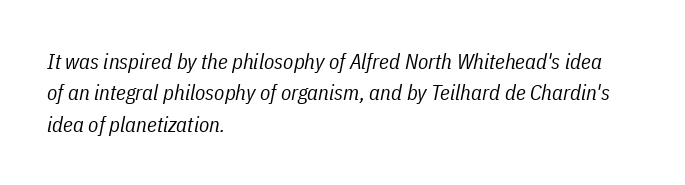
Q: Is the text bold? A: No.
Q: Is the text italic (slanted)? A: Yes, it leans right by about 11 degrees.
Q: Is the text underlined? A: No.
Q: How is the paragraph aligned? A: Left-aligned.
Q: Is the spacing between letters normal or unusually wide? A: Normal.
Q: Is the spacing between lines tight, normal or loose? A: Normal.
